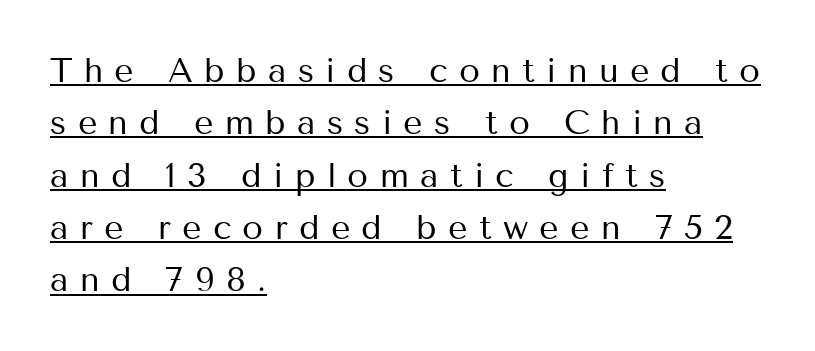
{"serif": "no", "italic": "no", "bold": "no", "weight": "regular", "width": "normal", "stroke_contrast": "medium", "x_height": "medium", "monospaced": "no", "underline": "yes", "align": "left", "line_spacing": "normal", "line_spacing_ratio": 1.54, "letter_spacing": "wide", "letter_spacing_em": 0.33, "glyph_px": 34}
